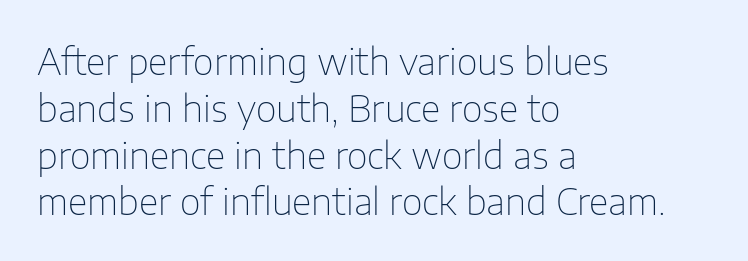
{"serif": "no", "italic": "no", "bold": "no", "weight": "thin", "width": "normal", "stroke_contrast": "low", "x_height": "medium", "monospaced": "no", "underline": "no", "align": "left", "line_spacing": "normal", "line_spacing_ratio": 1.3, "letter_spacing": "normal", "letter_spacing_em": 0.0, "glyph_px": 36}
